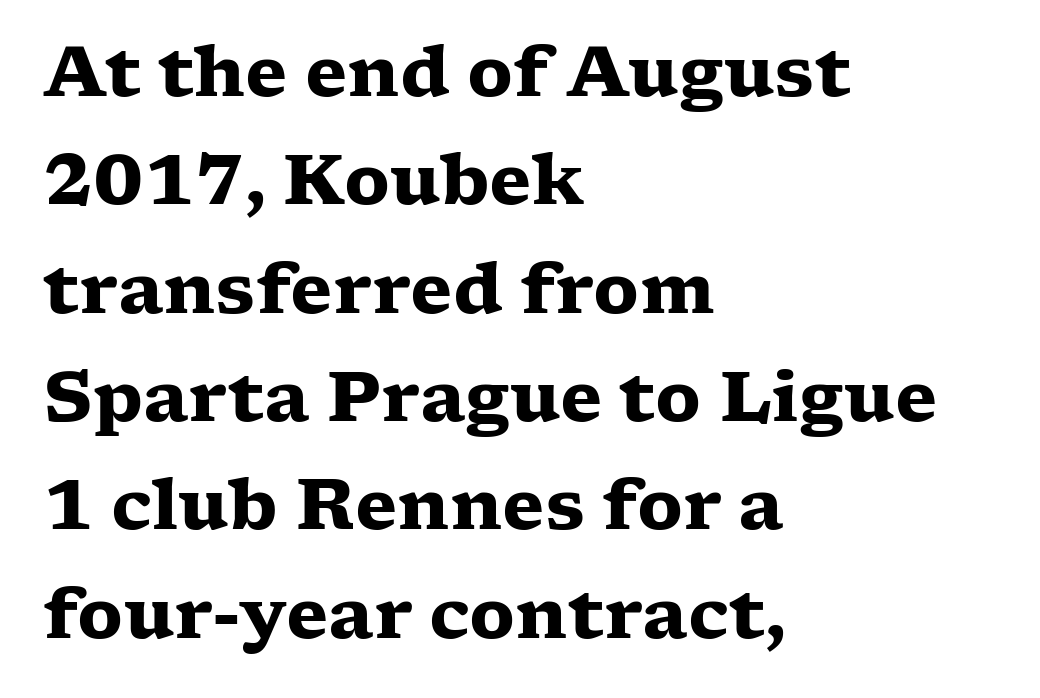
Q: Is the text bold? A: Yes.
Q: Is the text italic (slanted)? A: No, it is upright.
Q: Is the typeface a serif or a sans-serif typeface? A: Serif.
Q: Is the text underlined? A: No.
Q: How is the paragraph aligned? A: Left-aligned.
Q: Is the spacing between letters normal or unusually wide? A: Normal.
Q: Is the spacing between lines tight, normal or loose? A: Normal.
Q: Width (condensed, normal, or wide)? A: Wide.
Q: Stroke contrast? A: Low.
Q: x-height? A: Medium.
Q: Monospaced? A: No.
